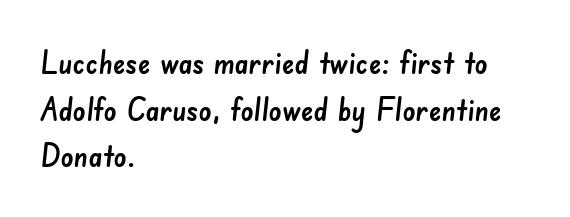
{"serif": "no", "width": "normal", "stroke_contrast": "low", "x_height": "small", "monospaced": "no", "underline": "no", "align": "left", "line_spacing": "normal", "line_spacing_ratio": 1.46, "letter_spacing": "normal", "letter_spacing_em": 0.0, "glyph_px": 32}
